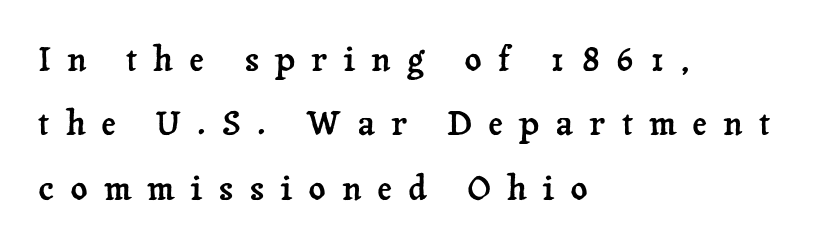
{"serif": "yes", "italic": "no", "width": "normal", "stroke_contrast": "low", "x_height": "medium", "monospaced": "no", "underline": "no", "align": "left", "line_spacing": "loose", "line_spacing_ratio": 1.95, "letter_spacing": "wide", "letter_spacing_em": 0.49, "glyph_px": 33}
